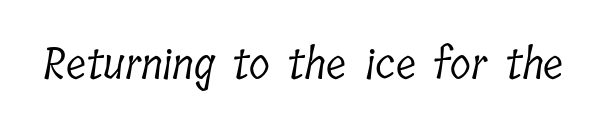
{"serif": "yes", "bold": "no", "weight": "light", "width": "condensed", "stroke_contrast": "low", "x_height": "medium", "monospaced": "no", "underline": "no", "letter_spacing": "normal", "letter_spacing_em": 0.0, "glyph_px": 43}
